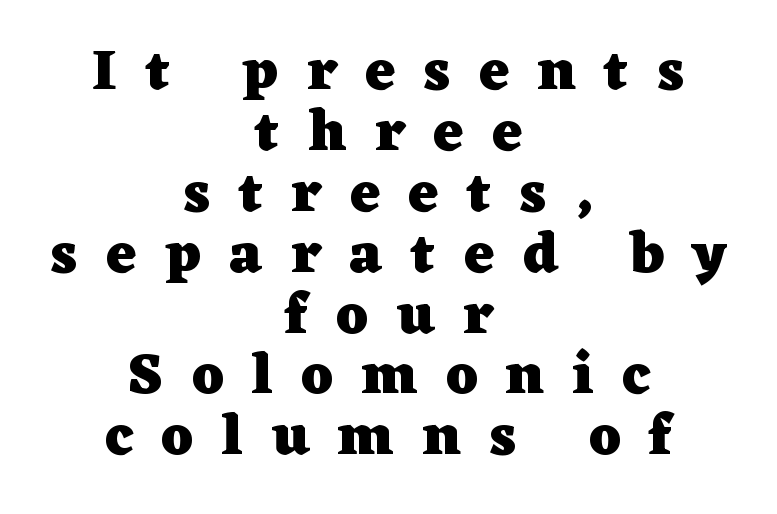
The block of text is dense from top to bottom, with scant space between rows. Here the glyphs are tracked loosely, breaking word shapes into spaced letters. In terms of letterform style, serifs are clearly present. Notice how the passage keeps no hard edge, just a central spine. Think of a printed novel: that variable character pitch is what you see here. The baseline area is clear.
